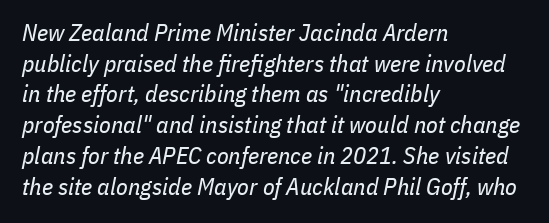
Does the lettering tilt? It does — this is italic. Compared with a typical body face, this is equally light or lighter still. Between one letter and the next there's only the usual sliver of space. What's the leading like? Ordinary, nothing unusual. Does the copy run flush right? No — it runs flush left. Check under the words: just untouched page.
